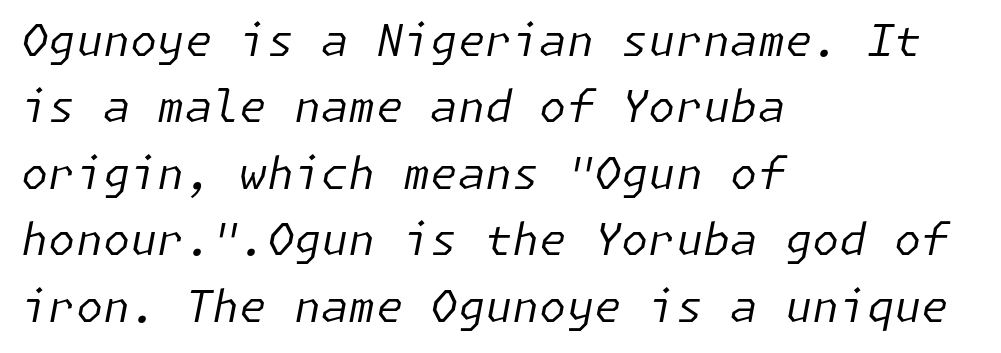
Q: Is the text bold? A: No.
Q: Is the text italic (slanted)? A: Yes, it leans right by about 11 degrees.
Q: Is the text underlined? A: No.
Q: How is the paragraph aligned? A: Left-aligned.
Q: Is the spacing between letters normal or unusually wide? A: Normal.
Q: Is the spacing between lines tight, normal or loose? A: Normal.
Q: Width (condensed, normal, or wide)? A: Normal.
Q: Stroke contrast? A: Low.
Q: x-height? A: Medium.
